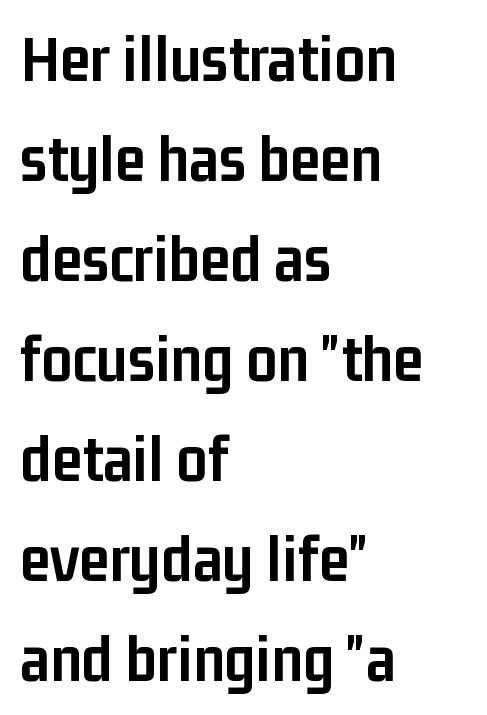
The image shows 68 px semibold, condensed sans-serif type, upright; set left-aligned, normal line spacing (1.47x), normal letter spacing, not underlined; low stroke contrast and a medium x-height.
